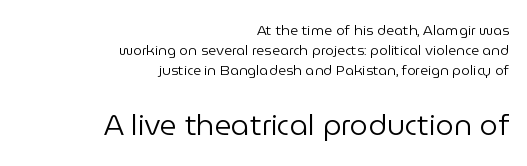
Q: Is the text bold? A: No.
Q: Is the text italic (slanted)? A: No, it is upright.
Q: Is the typeface a serif or a sans-serif typeface? A: Sans-serif.
Q: Is the text underlined? A: No.
Q: How is the paragraph aligned? A: Right-aligned.
Q: Is the spacing between letters normal or unusually wide? A: Normal.
Q: Is the spacing between lines tight, normal or loose? A: Normal.
Q: Which block of text is set in a larger size, the first (top) or the second (bottom)? A: The second (bottom) one.
Q: Width (condensed, normal, or wide)? A: Normal.
Q: Stroke contrast? A: Low.
Q: x-height? A: Medium.
Q: Monospaced? A: No.
